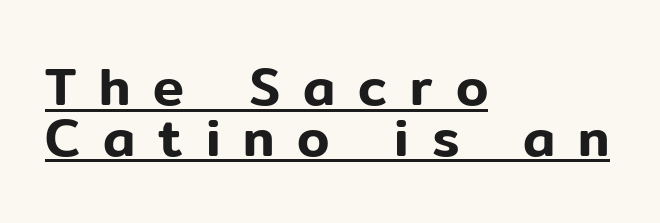
Q: Is the text italic (slanted)? A: No, it is upright.
Q: Is the typeface a serif or a sans-serif typeface? A: Sans-serif.
Q: Is the text underlined? A: Yes.
Q: How is the paragraph aligned? A: Left-aligned.
Q: Is the spacing between letters normal or unusually wide? A: Unusually wide.
Q: Is the spacing between lines tight, normal or loose? A: Tight.
Q: Width (condensed, normal, or wide)? A: Normal.
Q: Stroke contrast? A: Low.
Q: x-height? A: Medium.
Q: Monospaced? A: No.
